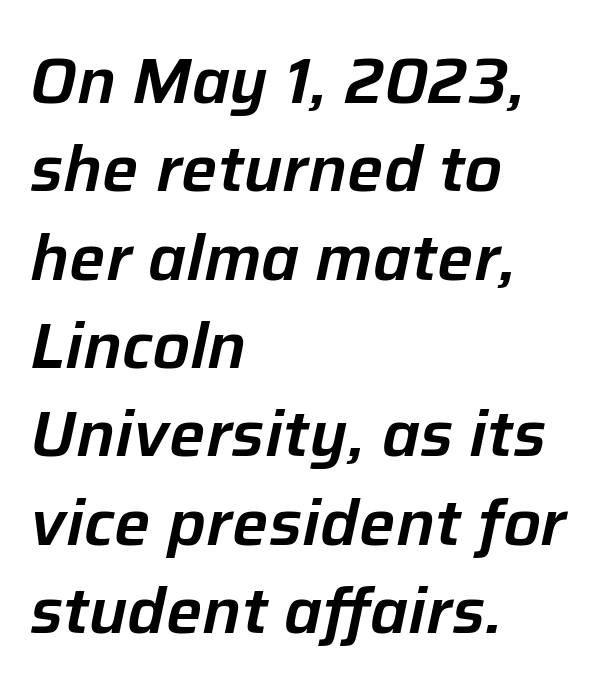
Leading: standard. The specimen omits any rule beneath the text block's lines. The rendering uses natural spacing where letterforms have individual widths. Is the block centered? No — it sits flush against the left margin. Each word holds together tightly as a unit, with standard inter-letter gaps.
